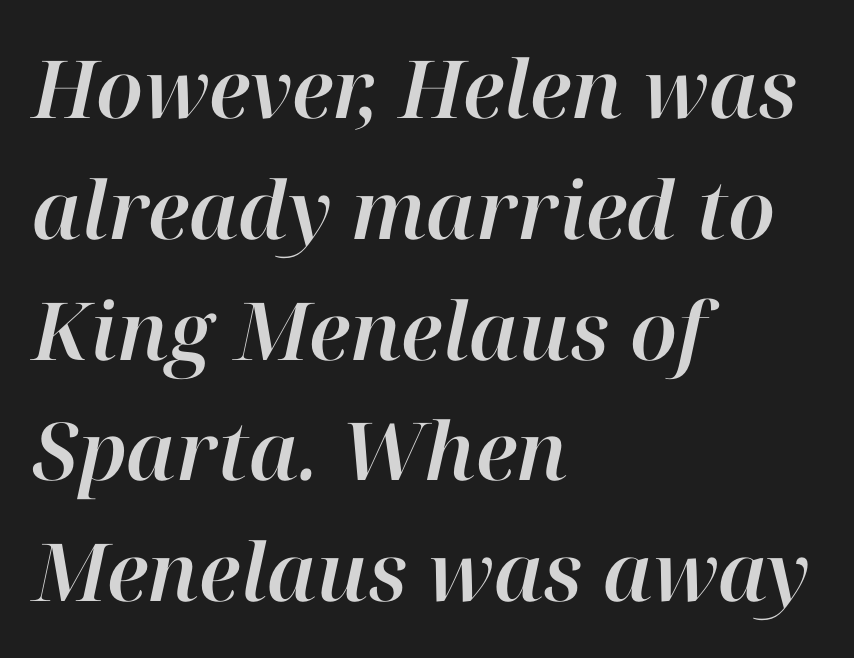
Q: Is the text italic (slanted)? A: Yes, it leans right by about 12 degrees.
Q: Is the text underlined? A: No.
Q: How is the paragraph aligned? A: Left-aligned.
Q: Is the spacing between letters normal or unusually wide? A: Normal.
Q: Is the spacing between lines tight, normal or loose? A: Normal.
Q: Width (condensed, normal, or wide)? A: Normal.
Q: Stroke contrast? A: High.
Q: x-height? A: Medium.
Q: Monospaced? A: No.
